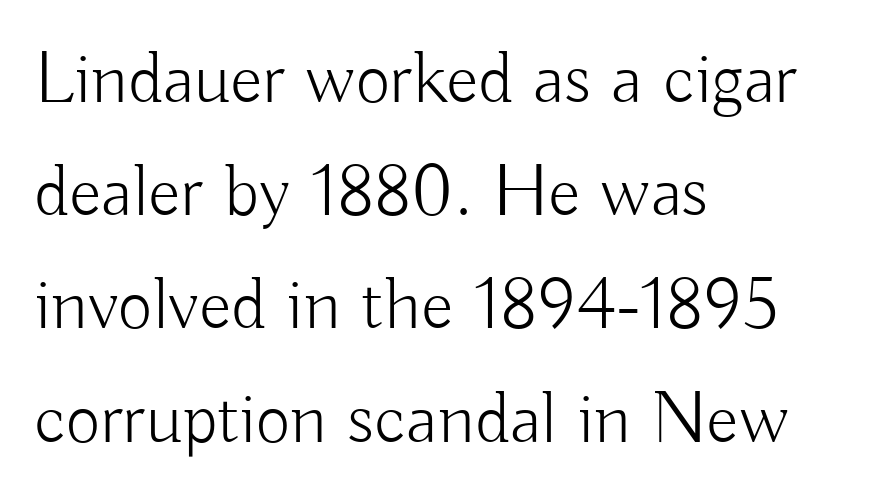
Typeset ragged right — the left edge is the straight one. The strip under each line holds only bare page. Leading matches the norm, producing a regular column. The strokes are not fattened; the text isn't bold. Is this a sans? Yes — the strokes have no serifs.
